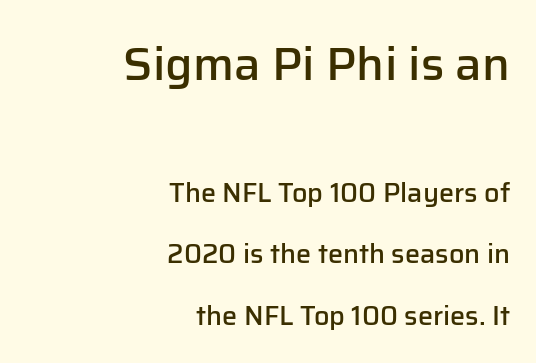
Is the lower block the larger one? No — the upper block carries the bigger type. These lines keep a tight, regular rhythm from letter to letter. Style check: upright. Unlike a traditional serif, this face leaves its strokes unadorned.
